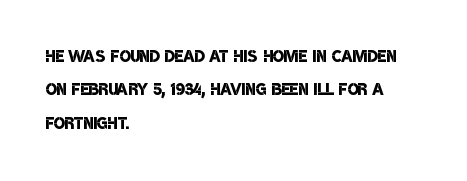
{"bold": "semi", "underline": "no", "align": "left", "line_spacing": "normal", "line_spacing_ratio": 1.45, "letter_spacing": "normal", "letter_spacing_em": 0.0, "glyph_px": 23}
